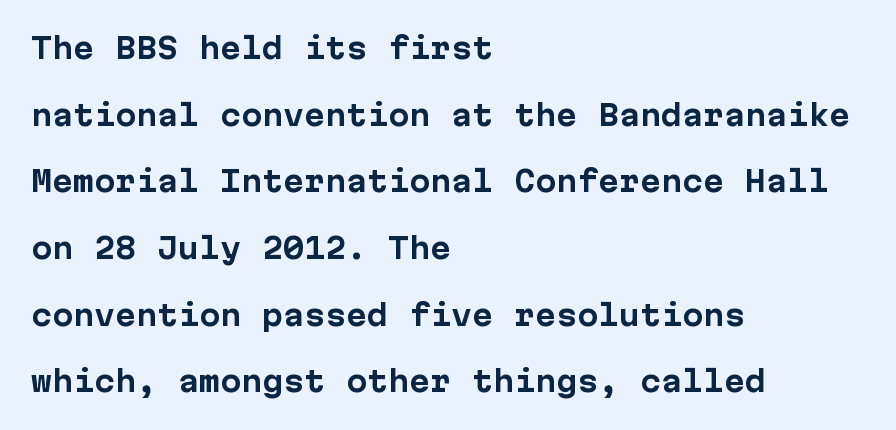
The image shows 28 px bold sans-serif type, upright; set left-aligned, loose line spacing (2.38x), normal letter spacing, not underlined; low stroke contrast and a medium x-height.
